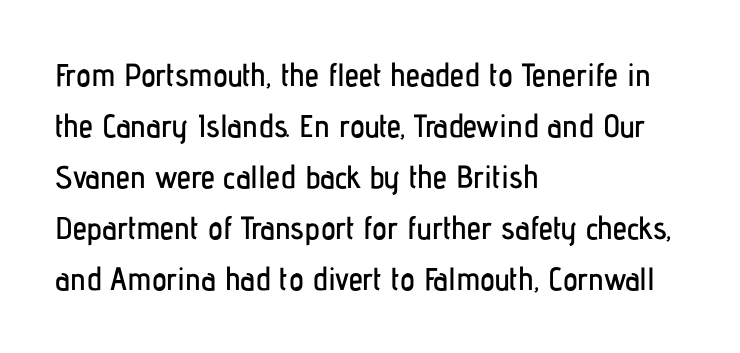
The image shows 32 px condensed sans-serif type, upright; set left-aligned, normal line spacing (1.59x), normal letter spacing, not underlined; low stroke contrast and a medium x-height.
